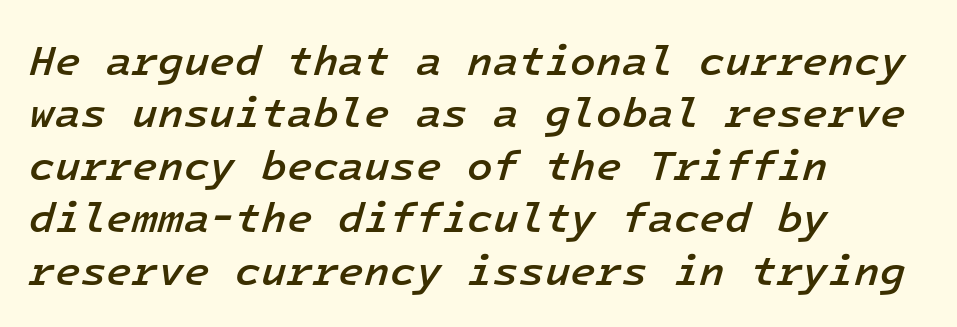
Characters follow at the spacing the type designer built in. The rendering anchors every line to the left-hand side. It's the slanting kind of type. Weight: semibold (demi).
